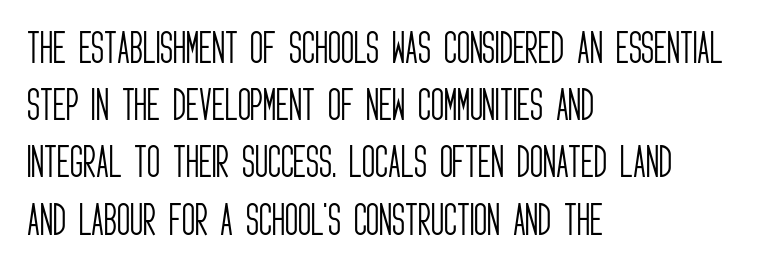
Q: Is the text bold? A: No.
Q: Is the text italic (slanted)? A: No, it is upright.
Q: Is the typeface a serif or a sans-serif typeface? A: Sans-serif.
Q: Is the text underlined? A: No.
Q: How is the paragraph aligned? A: Left-aligned.
Q: Is the spacing between letters normal or unusually wide? A: Normal.
Q: Is the spacing between lines tight, normal or loose? A: Normal.
Q: Width (condensed, normal, or wide)? A: Condensed.
Q: Stroke contrast? A: Low.
Q: x-height? A: Large.
Q: Monospaced? A: No.
